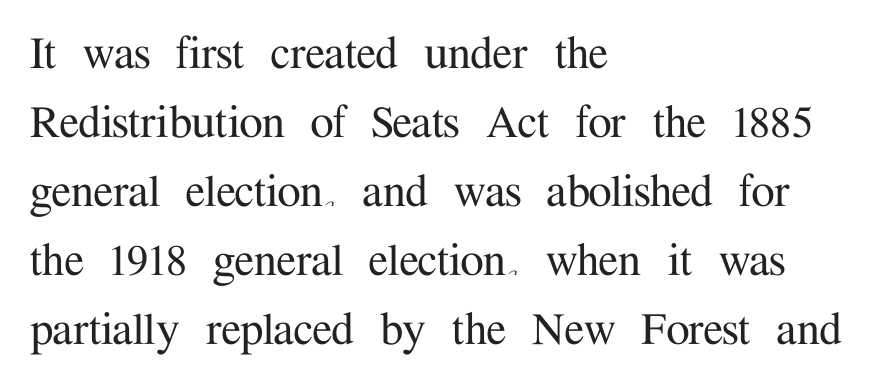
The image shows 53 px serif type, upright; set left-aligned, normal line spacing (1.3x), normal letter spacing, not underlined; medium stroke contrast and a medium x-height.
